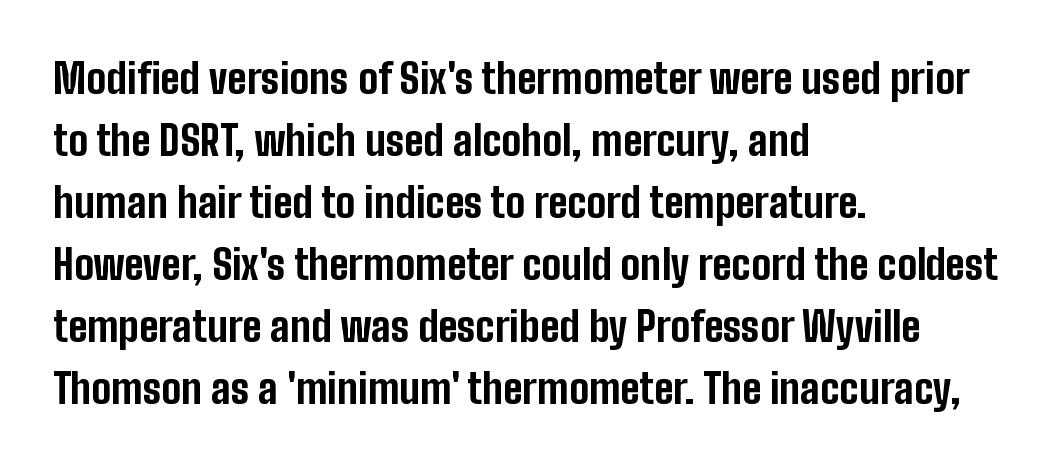
Q: Is the text bold? A: Yes.
Q: Is the text italic (slanted)? A: No, it is upright.
Q: Is the typeface a serif or a sans-serif typeface? A: Sans-serif.
Q: Is the text underlined? A: No.
Q: How is the paragraph aligned? A: Left-aligned.
Q: Is the spacing between letters normal or unusually wide? A: Normal.
Q: Is the spacing between lines tight, normal or loose? A: Normal.
Q: Width (condensed, normal, or wide)? A: Condensed.
Q: Stroke contrast? A: Low.
Q: x-height? A: Medium.
Q: Monospaced? A: No.
